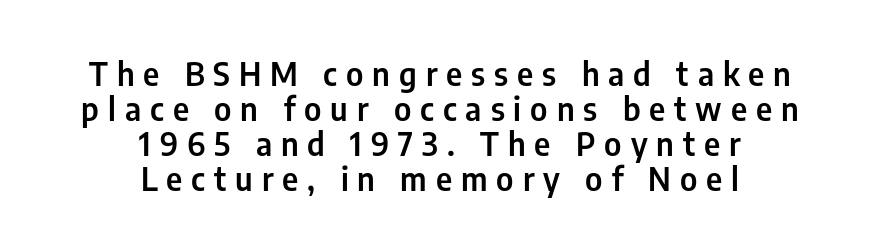
Q: Is the text italic (slanted)? A: No, it is upright.
Q: Is the typeface a serif or a sans-serif typeface? A: Sans-serif.
Q: Is the text underlined? A: No.
Q: How is the paragraph aligned? A: Centered.
Q: Is the spacing between letters normal or unusually wide? A: Unusually wide.
Q: Is the spacing between lines tight, normal or loose? A: Tight.
Q: Width (condensed, normal, or wide)? A: Condensed.
Q: Stroke contrast? A: Low.
Q: x-height? A: Medium.
Q: Monospaced? A: No.
